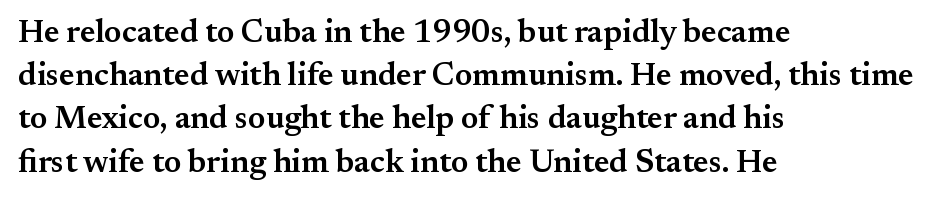
The image shows 32 px semibold serif type, upright; set left-aligned, normal line spacing (1.35x), normal letter spacing, not underlined; medium stroke contrast and a small x-height.
